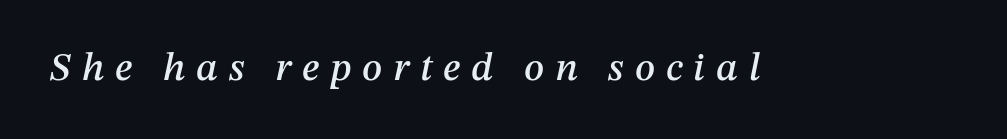
The typography opts for an oblique posture over an upright one. Clear beneath every line of the passage. Note the varied advance widths — an 'i' is clearly narrower than an 'm'. Between one letter and the next there's a generous, obvious gap.
